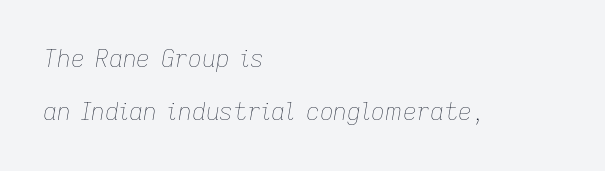
The image shows 24 px text type, italic (leaning right); set left-aligned, loose line spacing (2.22x), normal letter spacing, not underlined.
